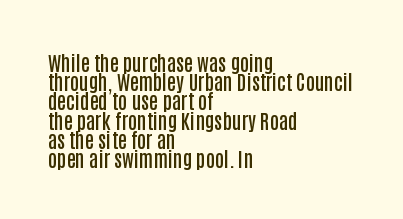
{"italic": "no", "bold": "semi", "underline": "no", "align": "left", "line_spacing": "tight", "line_spacing_ratio": 0.96, "letter_spacing": "normal", "letter_spacing_em": 0.0, "glyph_px": 20}
